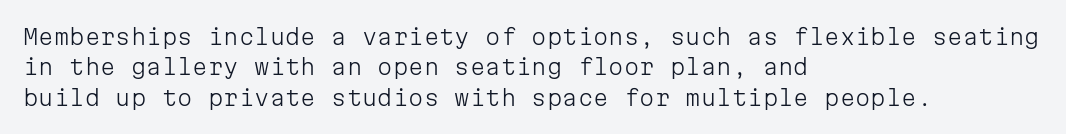
{"italic": "no", "bold": "no", "underline": "no", "align": "left", "line_spacing": "normal", "line_spacing_ratio": 1.38, "letter_spacing": "normal", "letter_spacing_em": 0.0, "glyph_px": 22}
